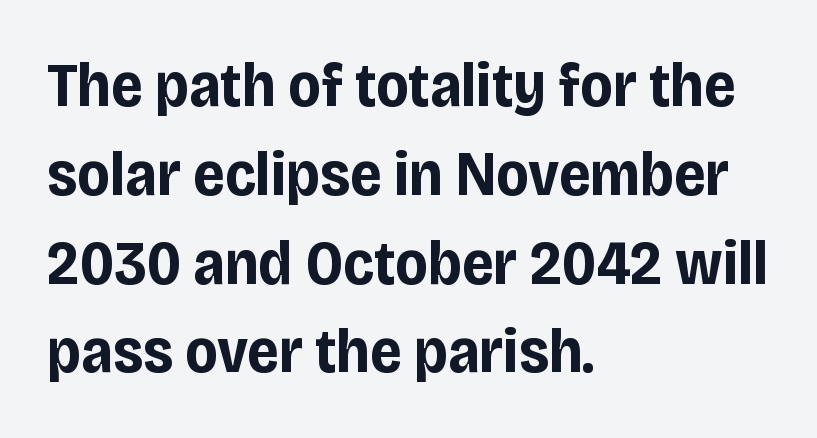
The image shows 63 px bold, condensed sans-serif type, upright; set left-aligned, normal line spacing (1.41x), normal letter spacing, not underlined; low stroke contrast and a large x-height.
